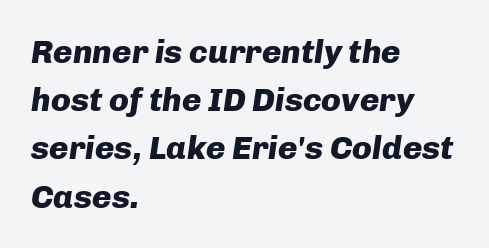
Proportional: the letters do not fall into vertical columns. Slanted lettering throughout. Between one letter and the next there's only the usual sliver of space. In CSS terms this would be text-align: left. Successive baselines arrive at the customary interval.
